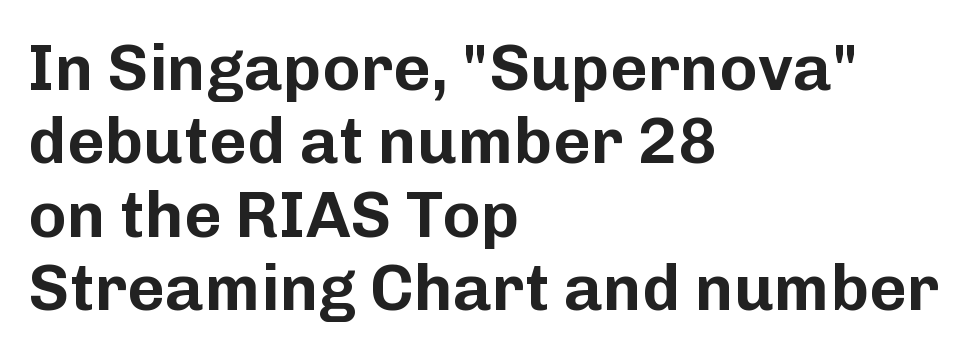
{"serif": "no", "italic": "no", "width": "normal", "stroke_contrast": "low", "x_height": "medium", "monospaced": "no", "underline": "no", "align": "left", "line_spacing": "tight", "line_spacing_ratio": 1.13, "letter_spacing": "normal", "letter_spacing_em": 0.0, "glyph_px": 65}
